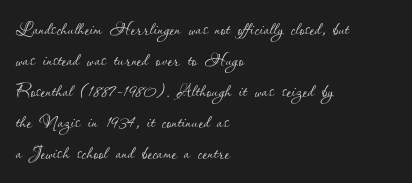
Q: Is the text bold? A: No.
Q: Is the text italic (slanted)? A: Yes.
Q: Is the text underlined? A: No.
Q: How is the paragraph aligned? A: Left-aligned.
Q: Is the spacing between letters normal or unusually wide? A: Normal.
Q: Is the spacing between lines tight, normal or loose? A: Normal.
